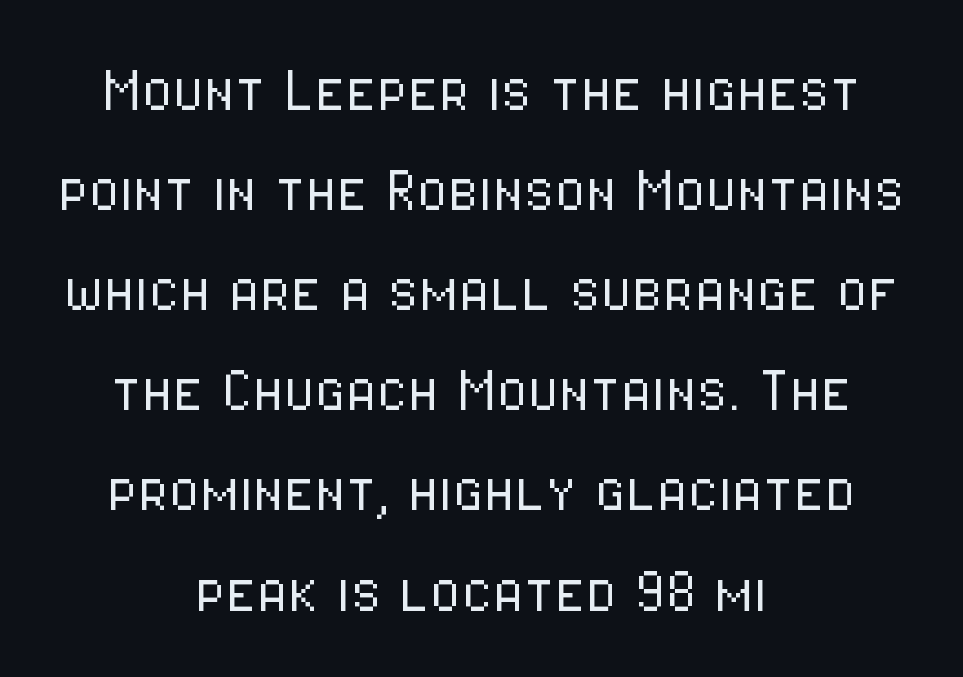
The strokes are not fattened; the text isn't bold. Ascenders rise straight up at ninety degrees. The gap between lines stays unmarked. Spacing between characters is what you'd get straight out of the box. Visually the block forms a symmetrical silhouette, jagged on both flanks. In terms of leading, this rendering sits right in the middle.
